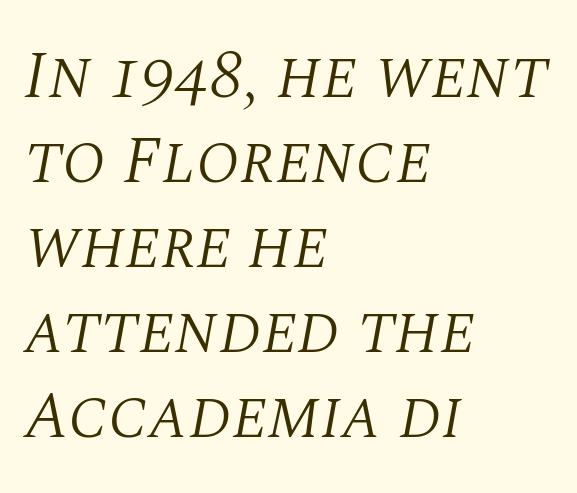
The image shows 68 px light serif type, italic (leaning right); set left-aligned, normal line spacing (1.25x), normal letter spacing, not underlined; medium stroke contrast and a large x-height.
